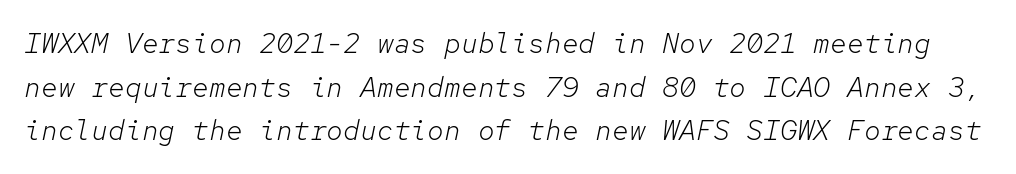
Would a proofreader flag this as italicized? Yes. Students, note that the glyphs here touch the page at normal intervals. The passage shown is typed in a monospace face where columns stay perfectly aligned. The cut favours lightness, reaching ordinary text weight at its darkest.
